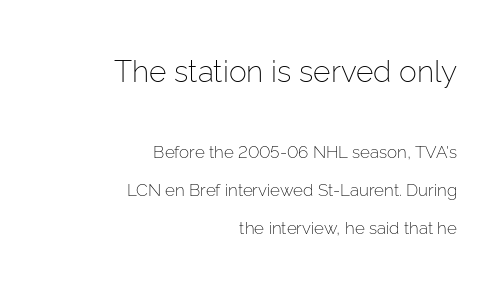
The face looks like a standard text weight, possibly lighter. Character size in the leading block exceeds that of the trailing block. Characters follow at the spacing the type designer built in. This is the regular roman posture of the typeface.
